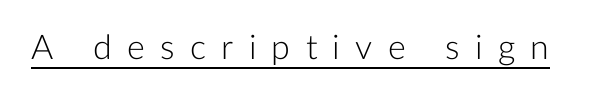
The image shows 34 px light sans-serif type, upright; set unusually wide letter spacing (+0.45 em), underlined; low stroke contrast and a medium x-height.
